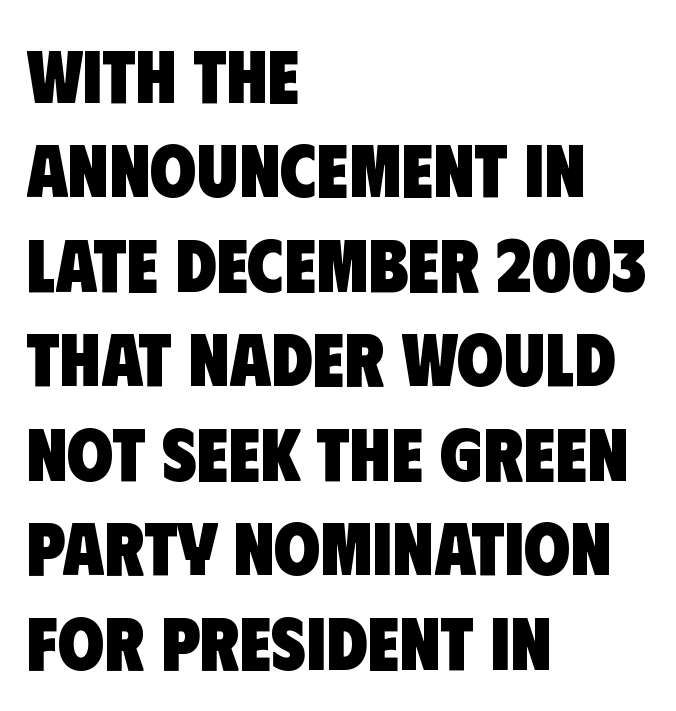
Q: Is the text bold? A: Yes.
Q: Is the typeface a serif or a sans-serif typeface? A: Sans-serif.
Q: Is the text underlined? A: No.
Q: How is the paragraph aligned? A: Left-aligned.
Q: Is the spacing between letters normal or unusually wide? A: Normal.
Q: Is the spacing between lines tight, normal or loose? A: Normal.
Q: Width (condensed, normal, or wide)? A: Condensed.
Q: Stroke contrast? A: Low.
Q: x-height? A: Large.
Q: Monospaced? A: No.
